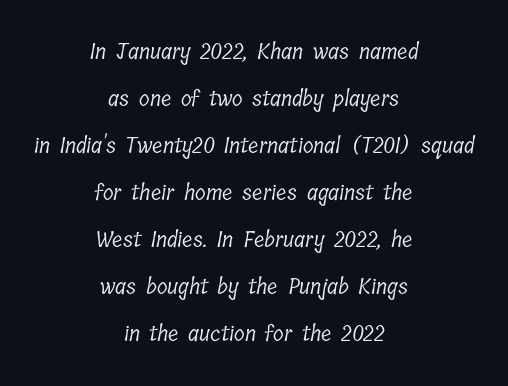
Leading: increased. Underline: absent. The face looks like a standard text weight, possibly lighter. The lines are quadded center.
